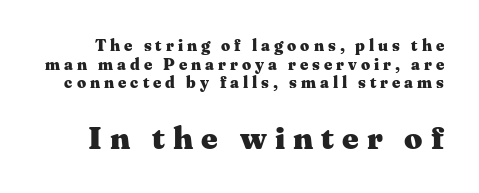
Q: Is the text bold? A: Yes.
Q: Is the text italic (slanted)? A: No, it is upright.
Q: Is the typeface a serif or a sans-serif typeface? A: Serif.
Q: Is the text underlined? A: No.
Q: Is the spacing between letters normal or unusually wide? A: Unusually wide.
Q: Which block of text is set in a larger size, the first (top) or the second (bottom)? A: The second (bottom) one.
Q: Width (condensed, normal, or wide)? A: Wide.
Q: Stroke contrast? A: Medium.
Q: x-height? A: Medium.
Q: Monospaced? A: No.
